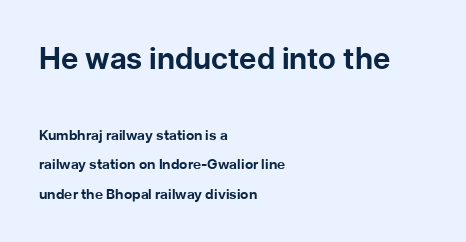
Type size steps down from the first block to the second. The typesetting leans heavy: a genuine bold. The tracking reads as untouched default to a designer's eye. Whoever set this chose breathing room over compactness in the vertical rhythm. Think of a printed novel: that variable character pitch is what you see here. To sum up the face: it is a sans, with no serifs.
